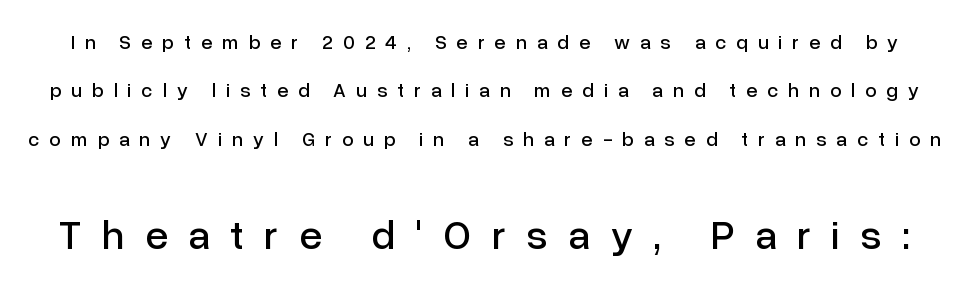
The image shows 41 px sans-serif type, upright; set loose line spacing (2.42x), unusually wide letter spacing (+0.5 em), not underlined; the second (bottom) block is 2.05x larger; low stroke contrast and a medium x-height.
